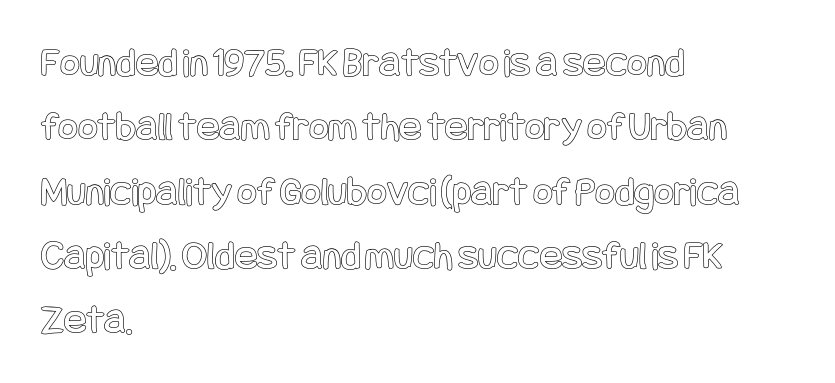
The image shows 42 px condensed type, upright; set left-aligned, normal line spacing (1.53x), normal letter spacing, not underlined; a large x-height.
